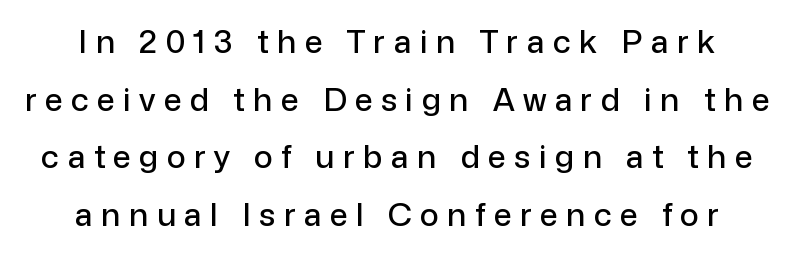
Q: Is the text italic (slanted)? A: No, it is upright.
Q: Is the typeface a serif or a sans-serif typeface? A: Sans-serif.
Q: Is the text underlined? A: No.
Q: Is the spacing between letters normal or unusually wide? A: Unusually wide.
Q: Width (condensed, normal, or wide)? A: Normal.
Q: Stroke contrast? A: Low.
Q: x-height? A: Medium.
Q: Monospaced? A: No.
